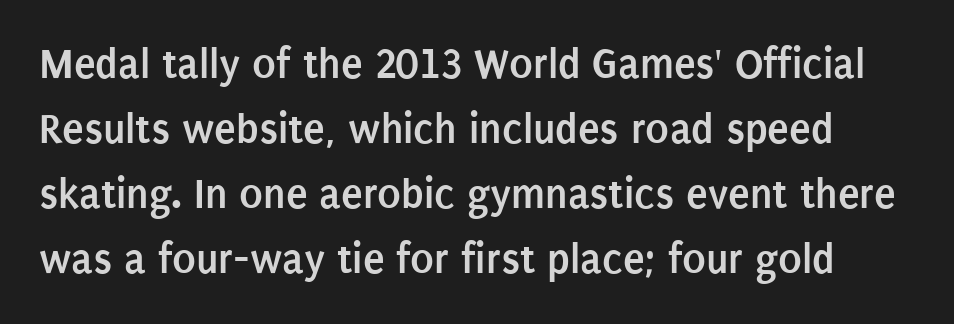
Q: Is the text bold? A: Yes.
Q: Is the text italic (slanted)? A: No, it is upright.
Q: Is the typeface a serif or a sans-serif typeface? A: Sans-serif.
Q: Is the text underlined? A: No.
Q: Is the spacing between letters normal or unusually wide? A: Normal.
Q: Is the spacing between lines tight, normal or loose? A: Normal.
Q: Width (condensed, normal, or wide)? A: Condensed.
Q: Stroke contrast? A: Low.
Q: x-height? A: Large.
Q: Monospaced? A: No.
